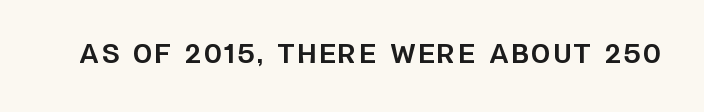
Weight check: bold — yes, fully. Ascenders rise straight up at ninety degrees. The string is rendered with underlining switched off.
